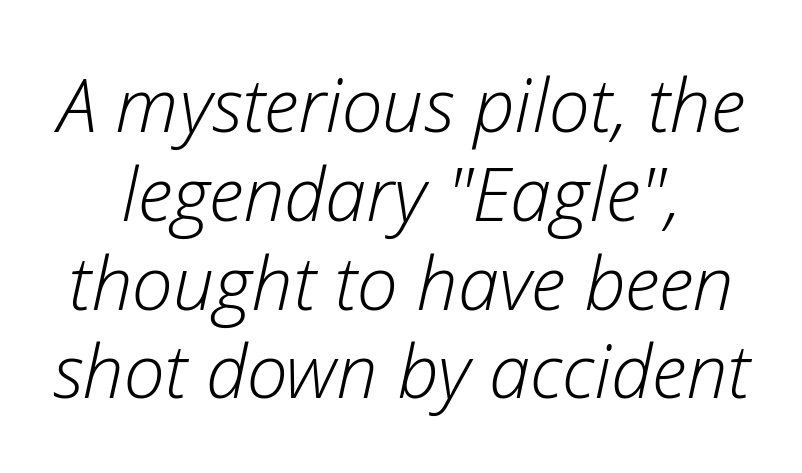
The image shows 74 px light type, italic (leaning right); set line spacing 1.2x, normal letter spacing, not underlined; low stroke contrast and a medium x-height.
